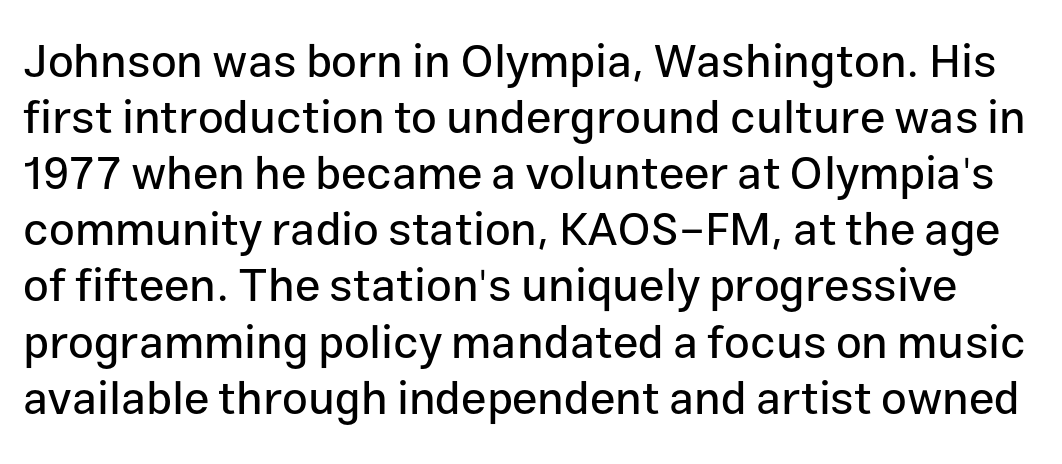
{"serif": "no", "italic": "no", "width": "normal", "stroke_contrast": "low", "x_height": "medium", "monospaced": "no", "underline": "no", "line_spacing_ratio": 1.22, "letter_spacing": "normal", "letter_spacing_em": 0.0, "glyph_px": 46}
